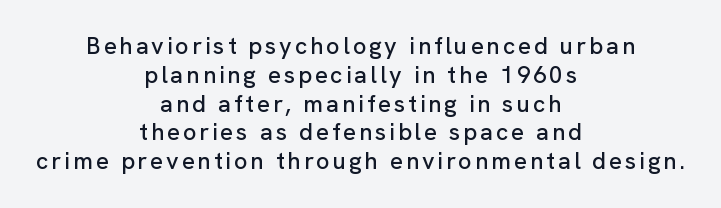
{"italic": "no", "underline": "no", "align": "center", "line_spacing_ratio": 1.2, "glyph_px": 24}
